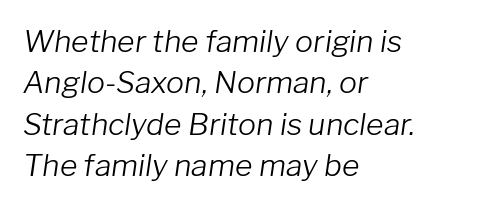
Q: Is the text bold? A: No.
Q: Is the text italic (slanted)? A: Yes, it leans right by about 8 degrees.
Q: Is the text underlined? A: No.
Q: How is the paragraph aligned? A: Left-aligned.
Q: Is the spacing between letters normal or unusually wide? A: Normal.
Q: Is the spacing between lines tight, normal or loose? A: Normal.
Q: Width (condensed, normal, or wide)? A: Normal.
Q: Stroke contrast? A: Low.
Q: x-height? A: Medium.
Q: Monospaced? A: No.
